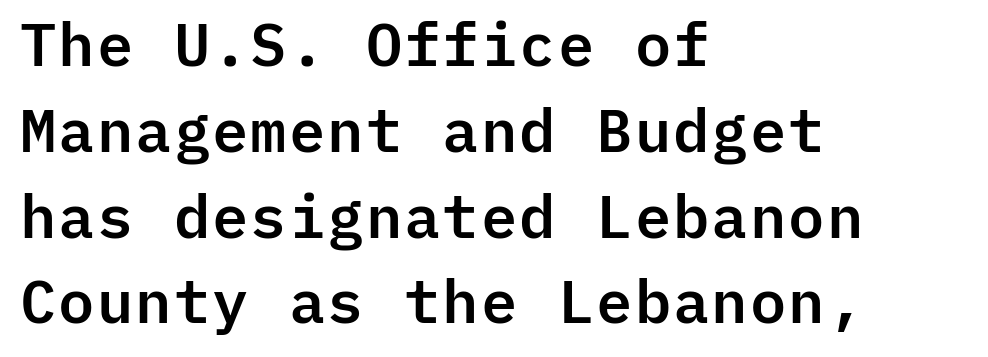
{"serif": "no", "italic": "no", "width": "normal", "stroke_contrast": "low", "x_height": "medium", "monospaced": "yes", "underline": "no", "align": "left", "line_spacing": "normal", "line_spacing_ratio": 1.43, "letter_spacing": "normal", "letter_spacing_em": 0.0, "glyph_px": 60}
